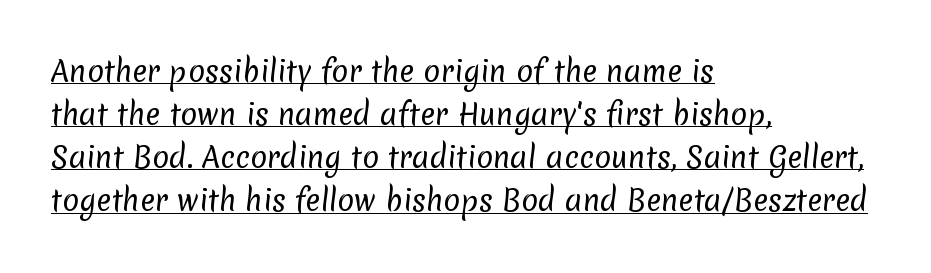
Q: Is the text bold? A: No.
Q: Is the typeface a serif or a sans-serif typeface? A: Sans-serif.
Q: Is the text underlined? A: Yes.
Q: How is the paragraph aligned? A: Left-aligned.
Q: Is the spacing between letters normal or unusually wide? A: Normal.
Q: Is the spacing between lines tight, normal or loose? A: Normal.
Q: Width (condensed, normal, or wide)? A: Normal.
Q: Stroke contrast? A: Low.
Q: x-height? A: Medium.
Q: Monospaced? A: No.
